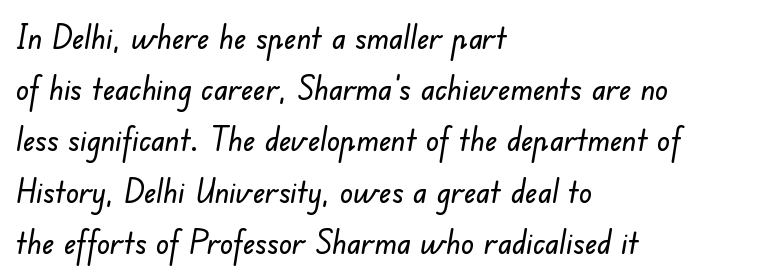
The image shows 32 px sans-serif type; set left-aligned, normal line spacing (1.6x), normal letter spacing, not underlined; low stroke contrast and a small x-height.
